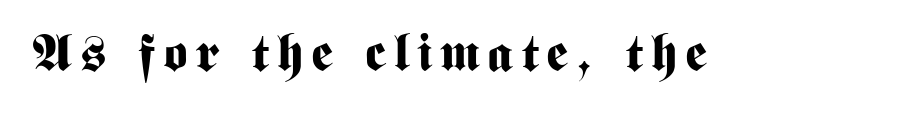
Notice how thick the strokes are: this is what a full bold looks like. Here the designer chose a conventional face with non-uniform glyph widths. Ascenders rise straight up at ninety degrees. The type family on display is of the sans-serif kind. Quick note: underline off.
